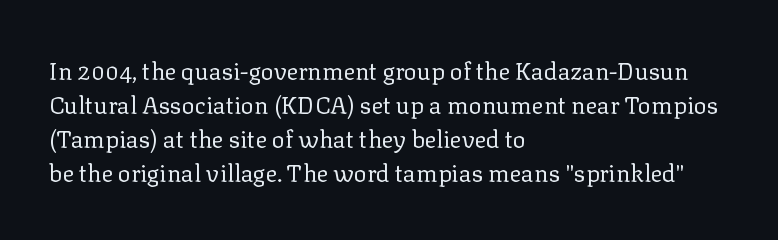
Just letters on the line, the space beneath them empty. The lines sit at an ordinary, default distance from one another. Reading down the block, your eye returns to a fixed left position each line. Think standard paragraph weight, or any step lighter than that.
